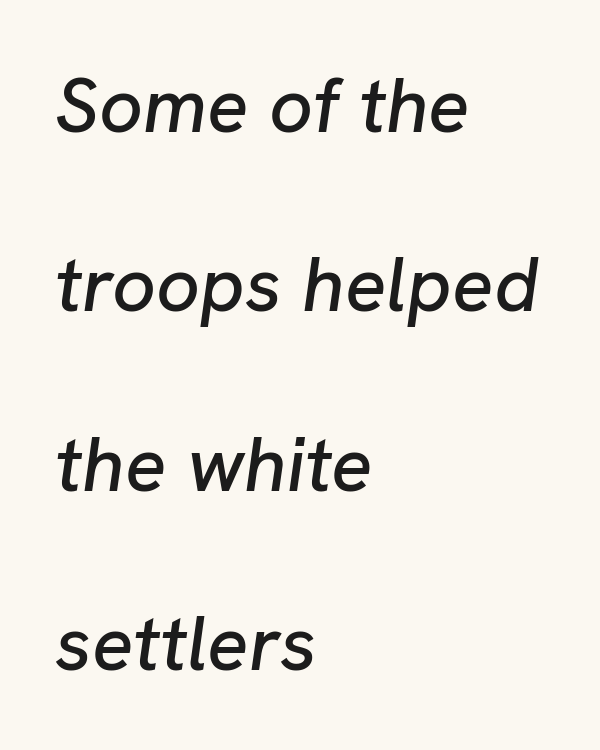
{"italic": "yes", "lean": "right", "slant_degrees": 8, "width": "normal", "stroke_contrast": "low", "x_height": "medium", "monospaced": "no", "underline": "no", "align": "left", "line_spacing": "loose", "line_spacing_ratio": 2.33, "letter_spacing": "normal", "letter_spacing_em": 0.0, "glyph_px": 77}
